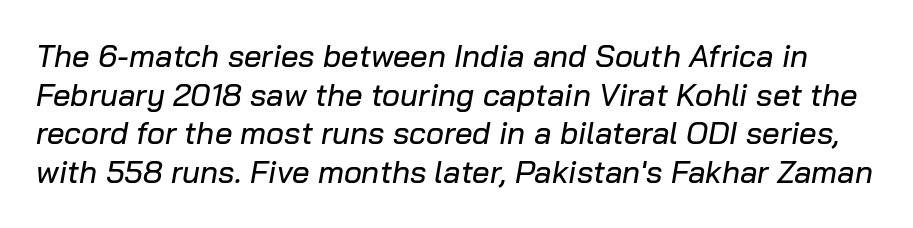
Q: Is the text italic (slanted)? A: Yes, it leans right by about 10 degrees.
Q: Is the text underlined? A: No.
Q: Is the spacing between letters normal or unusually wide? A: Normal.
Q: Is the spacing between lines tight, normal or loose? A: Normal.
Q: Width (condensed, normal, or wide)? A: Normal.
Q: Stroke contrast? A: Low.
Q: x-height? A: Medium.
Q: Monospaced? A: No.
